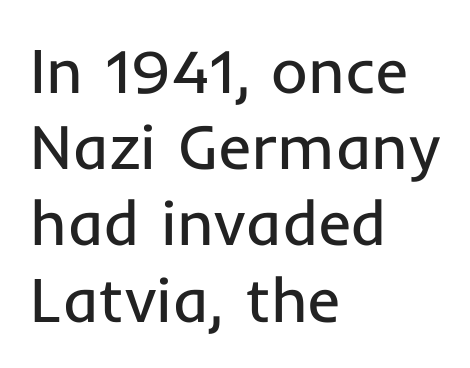
The image shows 63 px regular-weight sans-serif type, upright; set left-aligned, line spacing 1.21x, normal letter spacing, not underlined; low stroke contrast and a medium x-height.
